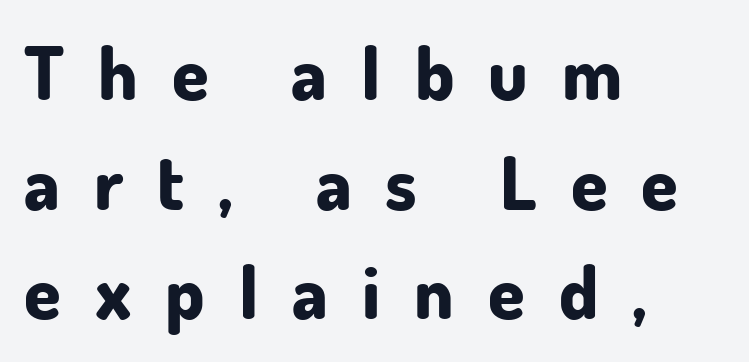
Q: Is the text bold? A: Yes.
Q: Is the text italic (slanted)? A: No, it is upright.
Q: Is the typeface a serif or a sans-serif typeface? A: Sans-serif.
Q: Is the text underlined? A: No.
Q: How is the paragraph aligned? A: Left-aligned.
Q: Is the spacing between letters normal or unusually wide? A: Unusually wide.
Q: Is the spacing between lines tight, normal or loose? A: Normal.
Q: Width (condensed, normal, or wide)? A: Normal.
Q: Stroke contrast? A: Low.
Q: x-height? A: Small.
Q: Monospaced? A: No.
